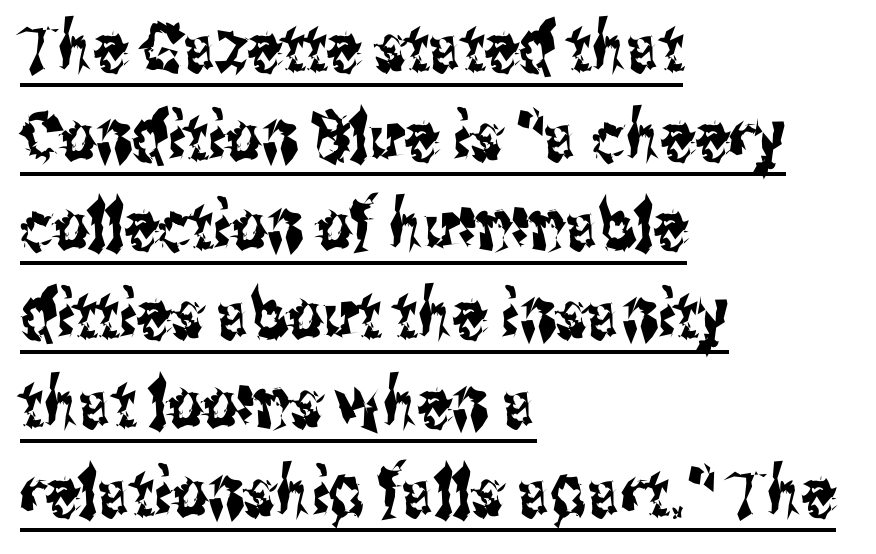
Q: Is the text italic (slanted)? A: No, it is upright.
Q: Is the typeface a serif or a sans-serif typeface? A: Sans-serif.
Q: Is the text underlined? A: Yes.
Q: How is the paragraph aligned? A: Left-aligned.
Q: Is the spacing between letters normal or unusually wide? A: Normal.
Q: Is the spacing between lines tight, normal or loose? A: Normal.
Q: Width (condensed, normal, or wide)? A: Condensed.
Q: Stroke contrast? A: Medium.
Q: x-height? A: Medium.
Q: Monospaced? A: No.
